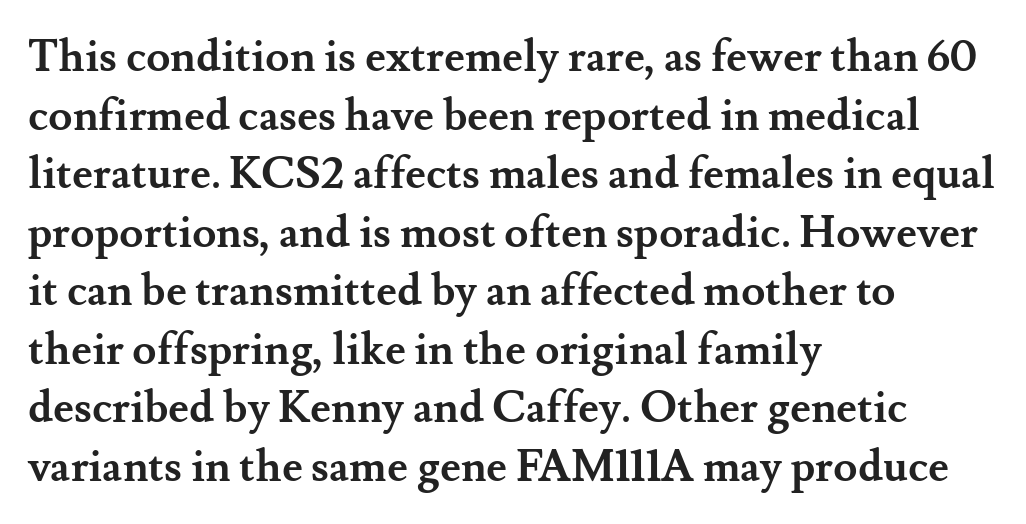
The characters display serif detailing at their extremities. Unmarked baselines from the first word to the last. Reading down the block, your eye returns to a fixed left position each line. Posture: upright roman. The characters look thick and weighty, a clear bold. Characters follow at the spacing the type designer built in.
